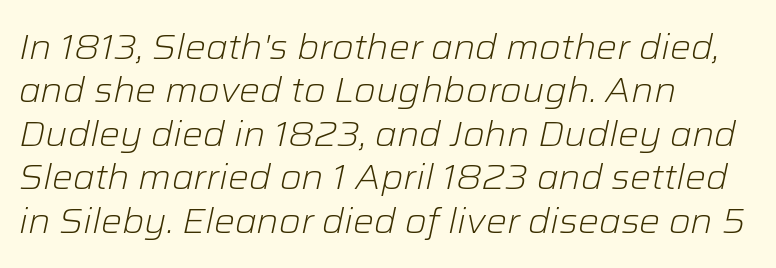
The image shows 35 px light type, italic (leaning right); set left-aligned, line spacing 1.24x, normal letter spacing, not underlined; low stroke contrast and a medium x-height.
